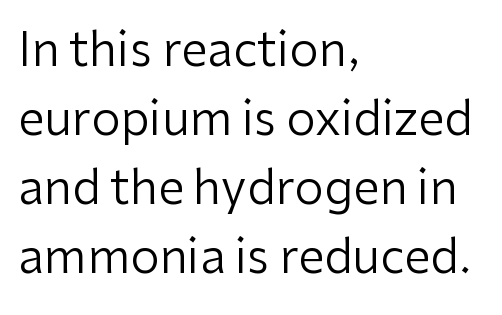
Leading: standard. Examine the stroke ends and you'll find no serifs. Spacing verdict: proportional, widths tailored to each character. Vertical strokes here are truly vertical. The lines are quadded left.
